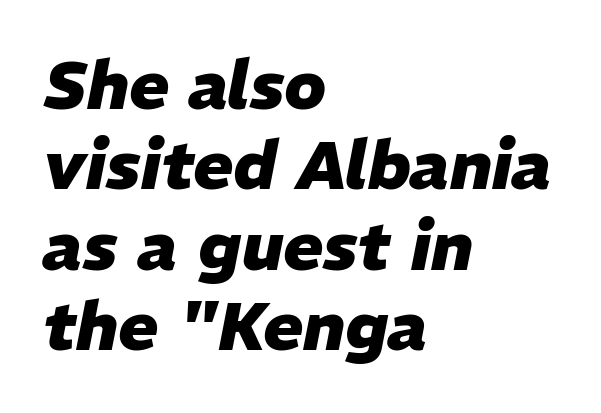
{"italic": "yes", "lean": "right", "slant_degrees": 11, "bold": "yes", "weight": "heavy", "width": "normal", "stroke_contrast": "low", "x_height": "medium", "monospaced": "no", "underline": "no", "align": "left", "line_spacing_ratio": 1.2, "letter_spacing": "normal", "letter_spacing_em": 0.0, "glyph_px": 67}
